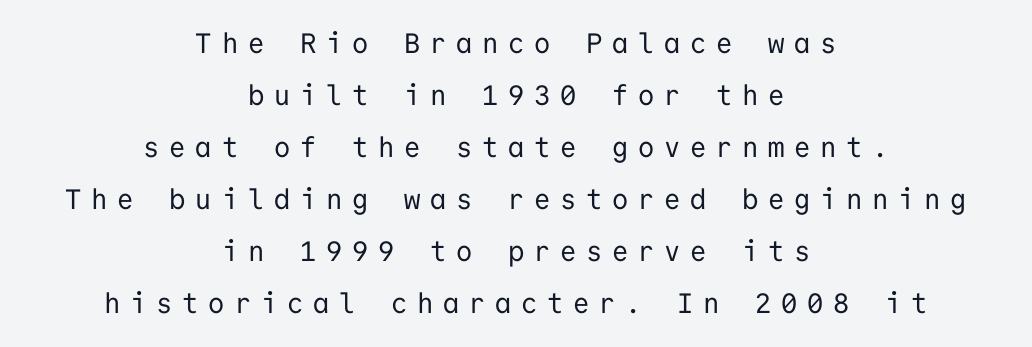
The image shows 28 px regular-weight sans-serif type, upright, monospaced; set centered, line spacing 1.86x, unusually wide letter spacing (+0.35 em), not underlined; low stroke contrast and a medium x-height.
